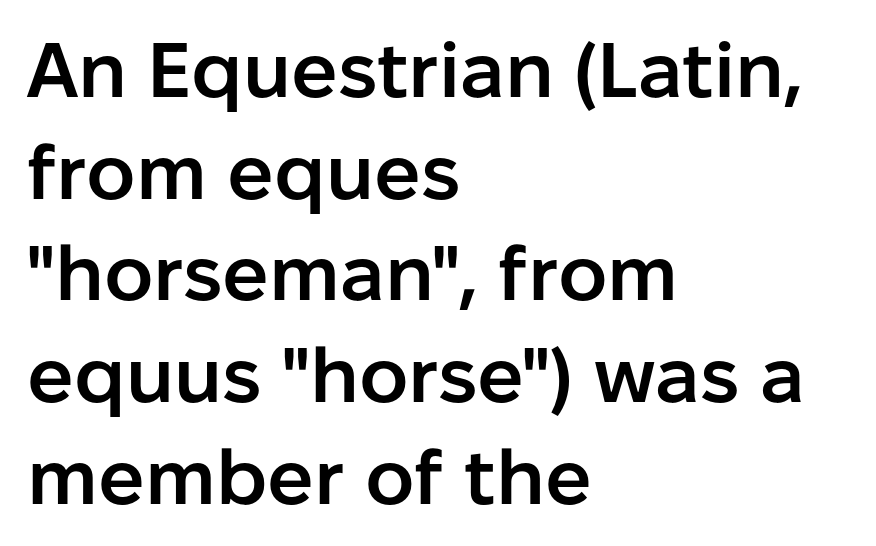
Q: Is the text bold? A: Semi-bold.
Q: Is the text italic (slanted)? A: No, it is upright.
Q: Is the typeface a serif or a sans-serif typeface? A: Sans-serif.
Q: Is the text underlined? A: No.
Q: How is the paragraph aligned? A: Left-aligned.
Q: Is the spacing between letters normal or unusually wide? A: Normal.
Q: Is the spacing between lines tight, normal or loose? A: Normal.
Q: Width (condensed, normal, or wide)? A: Normal.
Q: Stroke contrast? A: Low.
Q: x-height? A: Medium.
Q: Monospaced? A: No.
